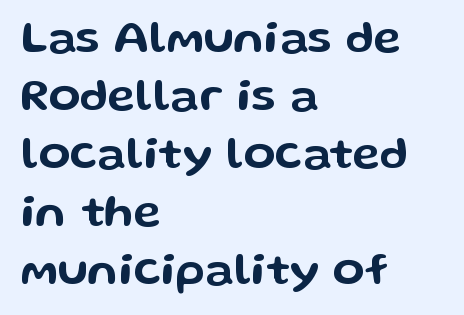
The words here are not underlined. Do the letters lean? They stand straight. Students, note that the glyphs here touch the page at normal intervals. Which margin do the lines hug? The left one — the right edge is uneven. The face used here is proportionally spaced, like ordinary book or web type.
